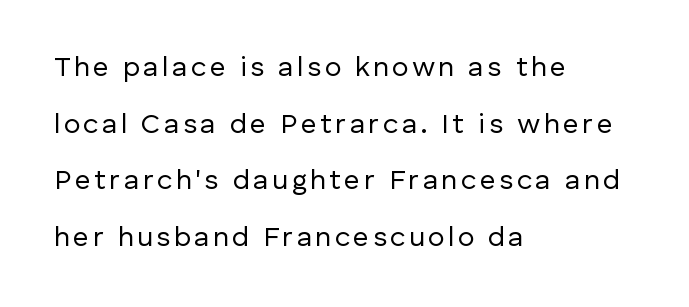
{"serif": "no", "italic": "no", "bold": "no", "weight": "regular", "width": "normal", "stroke_contrast": "low", "x_height": "medium", "monospaced": "no", "underline": "no", "align": "left", "line_spacing": "loose", "line_spacing_ratio": 2.02, "glyph_px": 28}
